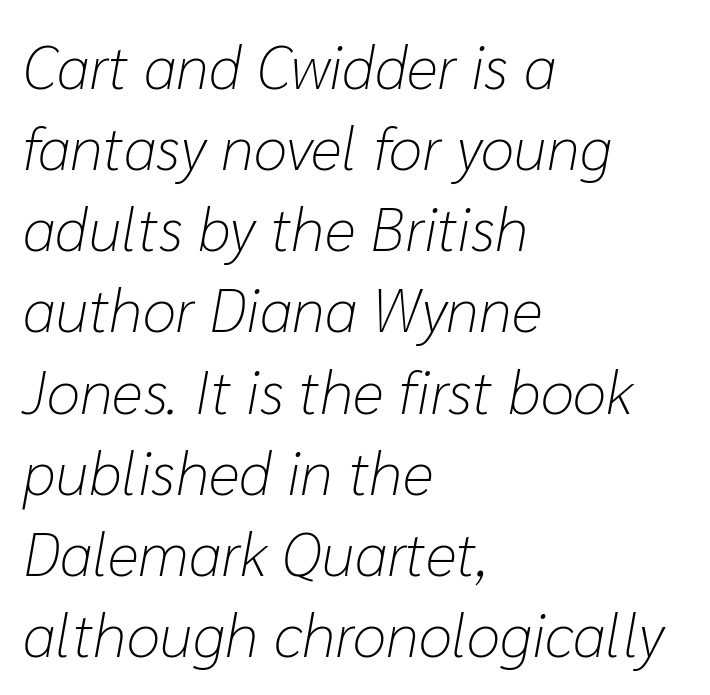
{"italic": "yes", "lean": "right", "slant_degrees": 10, "bold": "no", "weight": "light", "width": "normal", "stroke_contrast": "low", "x_height": "medium", "monospaced": "no", "underline": "no", "align": "left", "line_spacing": "normal", "line_spacing_ratio": 1.33, "letter_spacing": "normal", "letter_spacing_em": 0.0, "glyph_px": 61}
